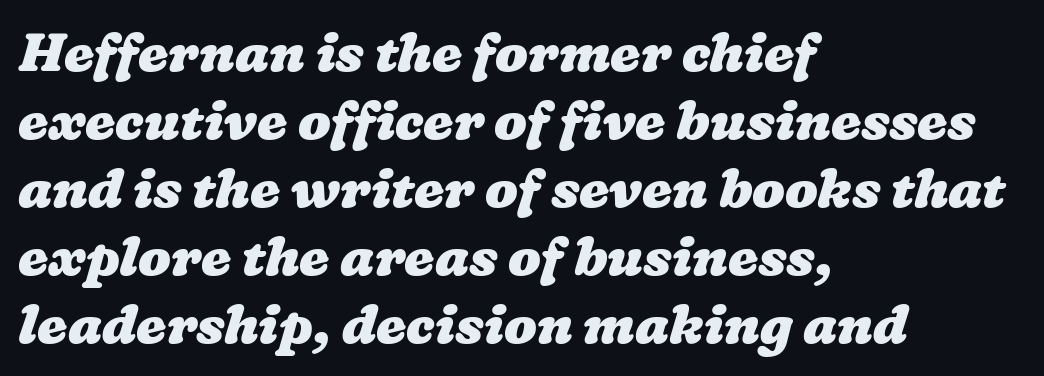
The image shows 54 px heavy, wide type; set left-aligned, normal line spacing (1.26x), normal letter spacing, not underlined; low stroke contrast and a medium x-height.
